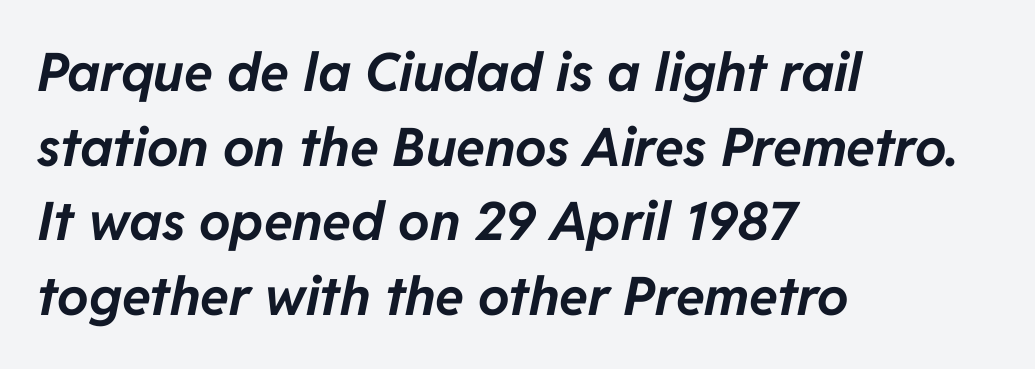
The image shows 53 px bold type, italic (leaning right); set left-aligned, normal line spacing (1.41x), normal letter spacing, not underlined; low stroke contrast and a medium x-height.
